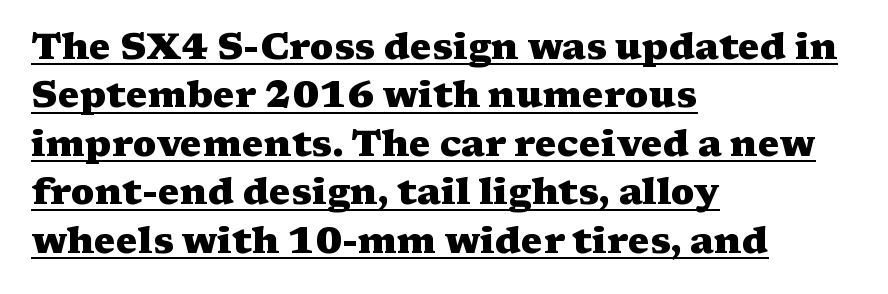
The image shows 37 px heavy, wide serif type, upright; set left-aligned, normal line spacing (1.31x), normal letter spacing, underlined; medium stroke contrast and a medium x-height.
